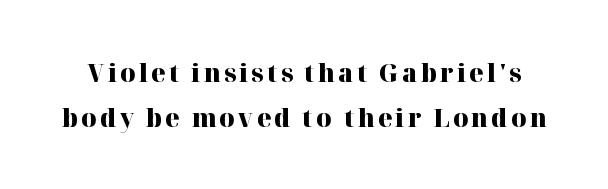
The image shows 26 px bold type, upright; set line spacing 1.73x, not underlined.
